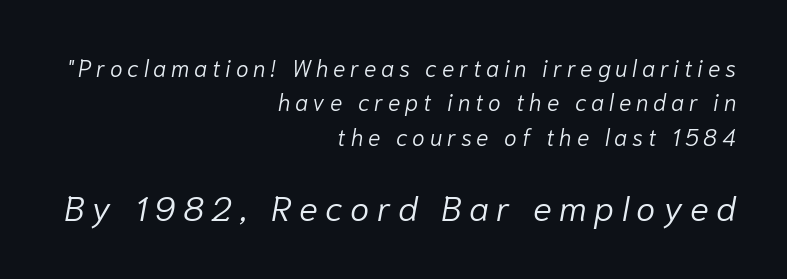
Style check: oblique. Tracking value appears strongly positive — letters spread wide. Horizontal bands of white between lines are of average thickness. The baseline area is clear. The emphasis by scale lands on block number two, below. Each letter keeps its own natural width here, so spacing adapts to shape.
